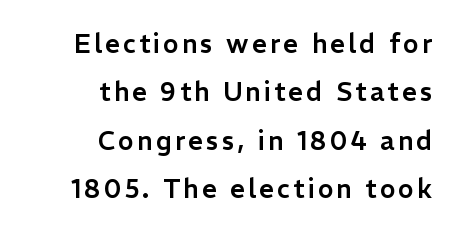
The image shows 26 px text type, upright; set right-aligned, line spacing 1.86x, not underlined.
